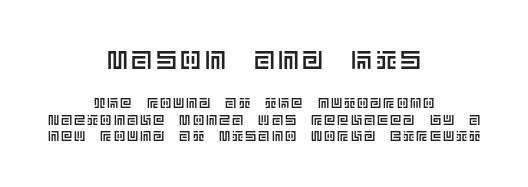
{"italic": "no", "underline": "no", "align": "center", "line_spacing_ratio": 1.17, "larger_block": "first", "size_ratio": 1.86, "glyph_px": 26}
